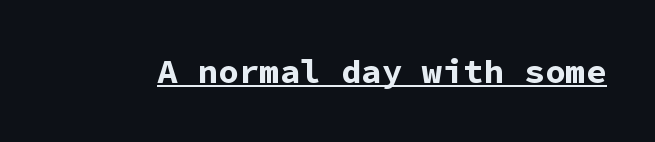
The image shows 34 px bold sans-serif type, upright, monospaced; set normal letter spacing, underlined; low stroke contrast and a medium x-height.
